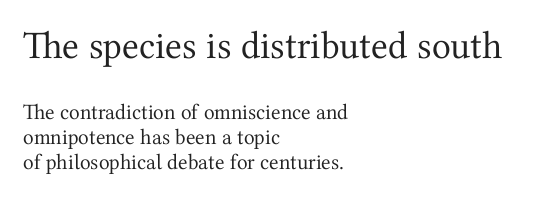
{"serif": "yes", "italic": "no", "bold": "no", "weight": "regular", "width": "normal", "stroke_contrast": "medium", "x_height": "medium", "monospaced": "no", "underline": "no", "align": "left", "line_spacing": "tight", "line_spacing_ratio": 1.14, "letter_spacing": "normal", "letter_spacing_em": 0.0, "larger_block": "first", "size_ratio": 1.77, "glyph_px": 39}
